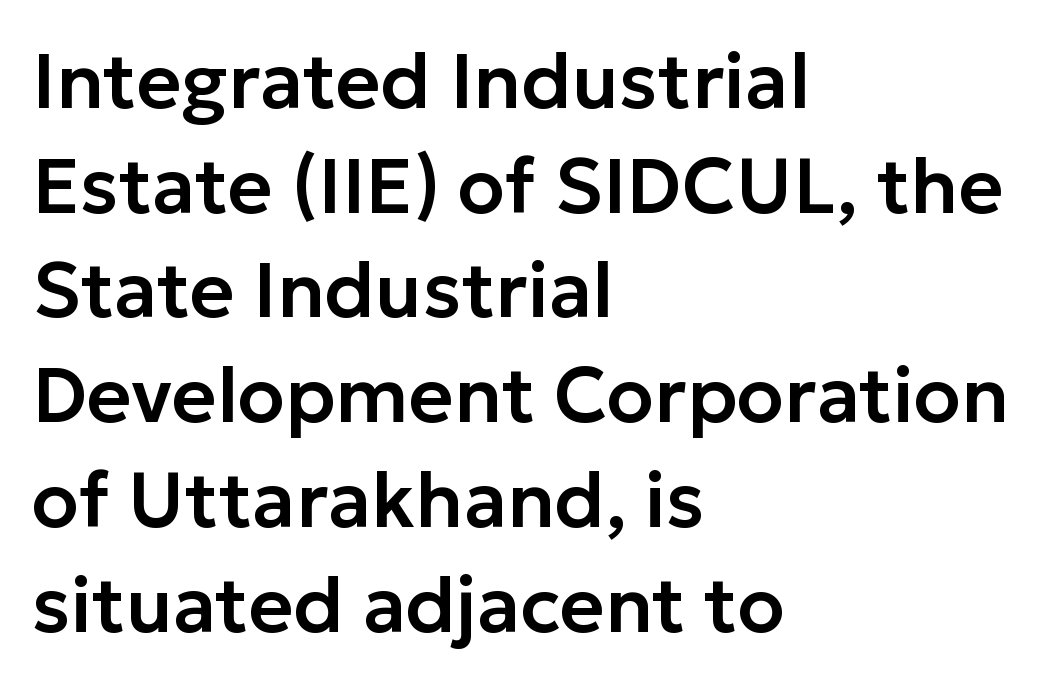
Q: Is the text italic (slanted)? A: No, it is upright.
Q: Is the typeface a serif or a sans-serif typeface? A: Sans-serif.
Q: Is the text underlined? A: No.
Q: How is the paragraph aligned? A: Left-aligned.
Q: Is the spacing between letters normal or unusually wide? A: Normal.
Q: Is the spacing between lines tight, normal or loose? A: Normal.
Q: Width (condensed, normal, or wide)? A: Normal.
Q: Stroke contrast? A: Low.
Q: x-height? A: Medium.
Q: Monospaced? A: No.
